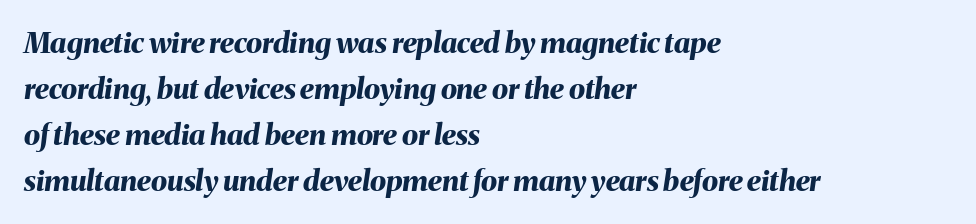
{"italic": "yes", "lean": "right", "slant_degrees": 8, "bold": "yes", "weight": "bold", "width": "normal", "stroke_contrast": "medium", "x_height": "medium", "monospaced": "no", "underline": "no", "align": "left", "line_spacing": "normal", "line_spacing_ratio": 1.59, "letter_spacing": "normal", "letter_spacing_em": 0.0, "glyph_px": 29}
